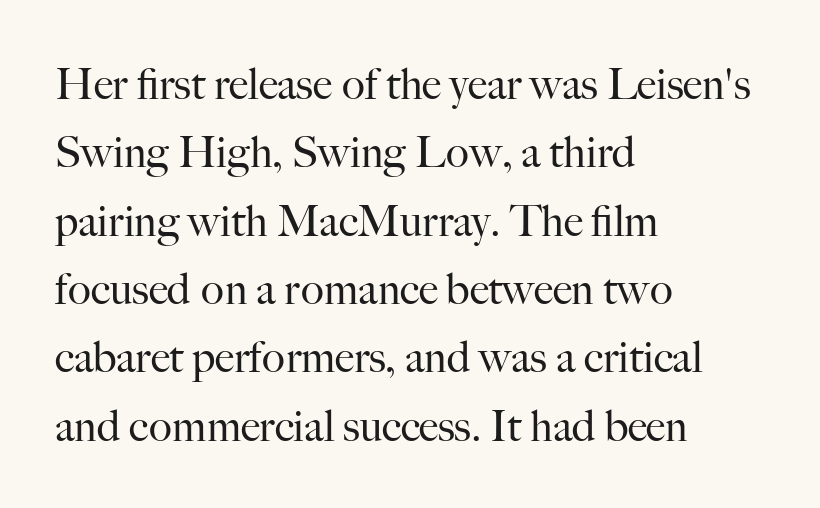
{"serif": "yes", "italic": "no", "bold": "no", "weight": "regular", "width": "normal", "stroke_contrast": "high", "x_height": "small", "monospaced": "no", "underline": "no", "align": "left", "line_spacing": "normal", "line_spacing_ratio": 1.59, "letter_spacing": "normal", "letter_spacing_em": 0.0, "glyph_px": 43}
